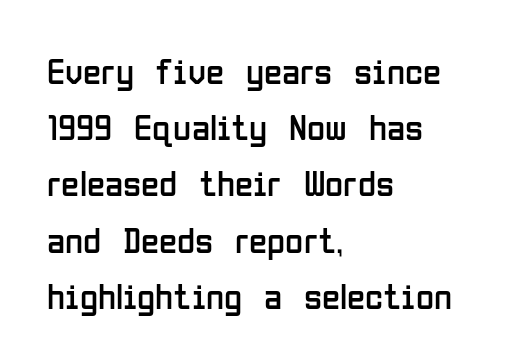
Casual observation: everything's shoved over to the left. Notice how descenders clear the ascenders below comfortably — that's standard leading. Nope, no serifs anywhere on these letters. The horizontal fit of the characters is conventional and even.
